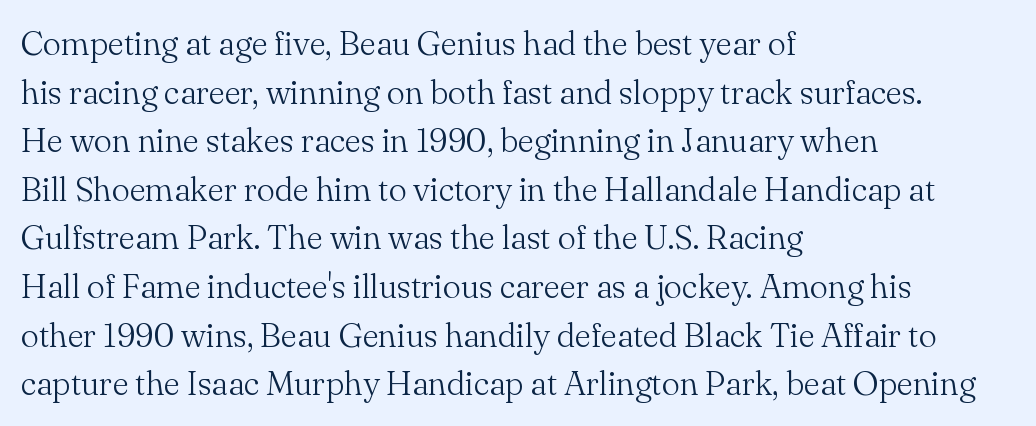
{"serif": "yes", "italic": "no", "bold": "no", "weight": "light", "width": "normal", "stroke_contrast": "medium", "x_height": "small", "monospaced": "no", "underline": "no", "align": "left", "line_spacing": "normal", "line_spacing_ratio": 1.43, "letter_spacing": "normal", "letter_spacing_em": 0.0, "glyph_px": 34}
